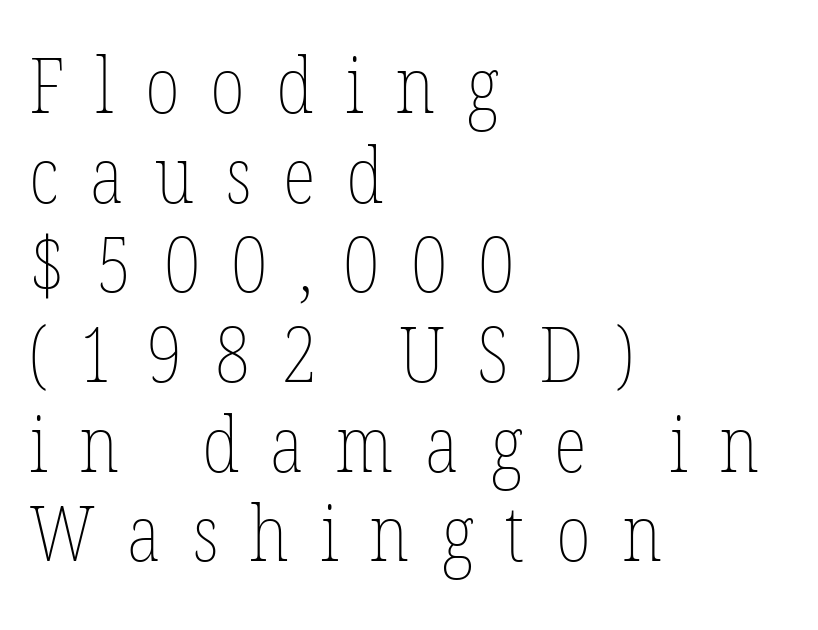
{"italic": "no", "bold": "no", "weight": "thin", "width": "condensed", "stroke_contrast": "low", "x_height": "medium", "monospaced": "no", "underline": "no", "align": "left", "line_spacing": "tight", "line_spacing_ratio": 1.15, "letter_spacing": "wide", "letter_spacing_em": 0.4, "glyph_px": 78}
